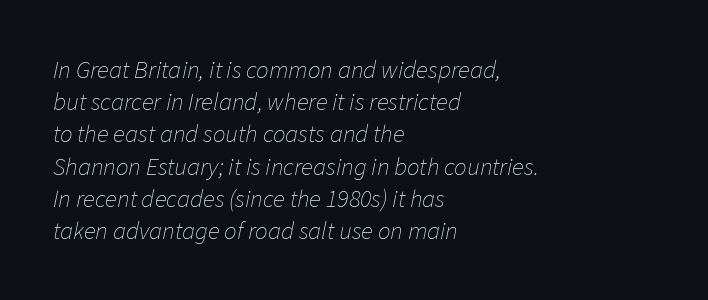
These lines are set flush left with a ragged right edge. The rendering uses a moderate line-height, typical for paragraphs. The line texture is even and compact thanks to regular tracking. Looking at the ascenders, they clearly lean. Anything drawn beneath the words? Only blank space. Nothing heavy about these letters — not bold at all.
